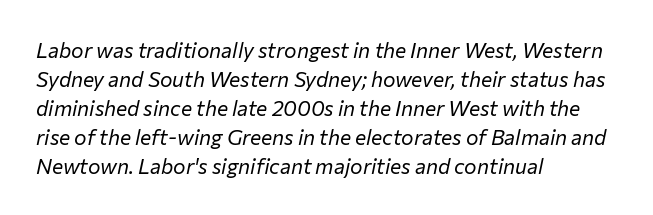
The image shows 21 px text type, italic (leaning right); set left-aligned, normal line spacing (1.38x), normal letter spacing, not underlined.
